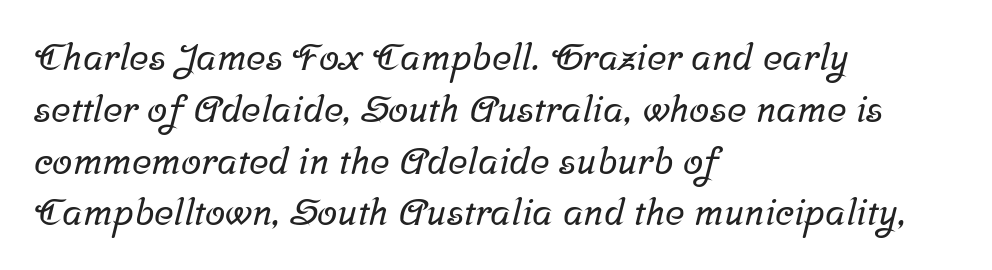
Bare-footed words on every line. These lines are set flush left with a ragged right edge. The space between consecutive lines is moderate. Proportional: the letters do not fall into vertical columns. Compared with typical body copy, the letter spacing here is the same.
